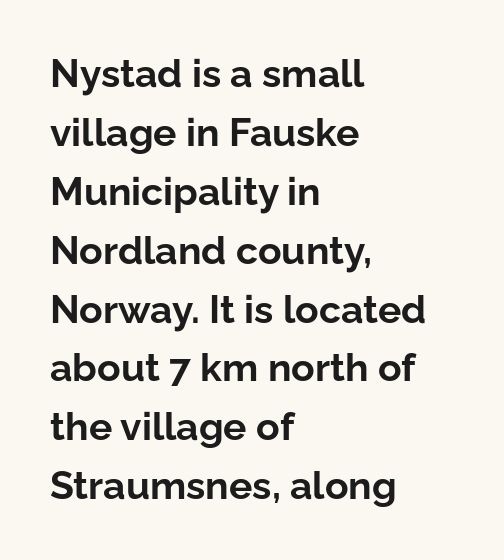
The image shows 39 px bold sans-serif type, upright; set left-aligned, normal line spacing (1.51x), normal letter spacing, not underlined; low stroke contrast and a medium x-height.
